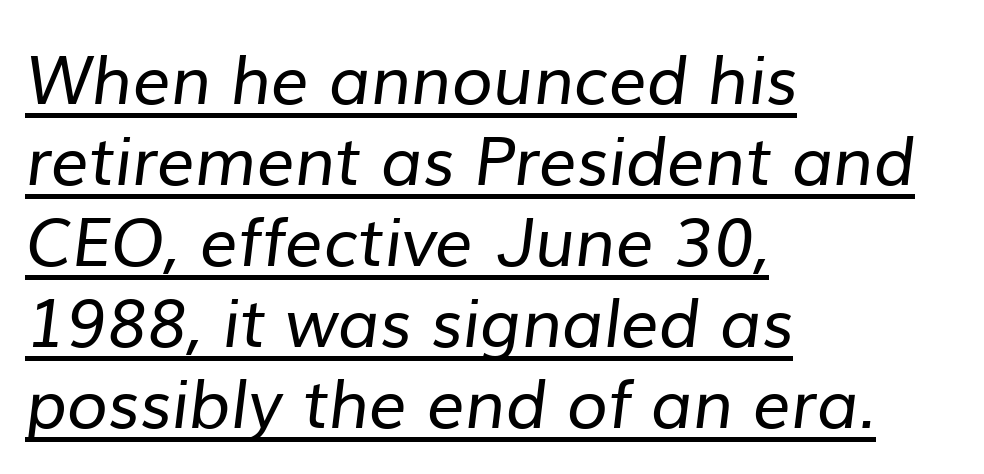
The image shows 67 px regular-weight sans-serif type; set left-aligned, line spacing 1.21x, normal letter spacing, underlined; low stroke contrast and a medium x-height.
